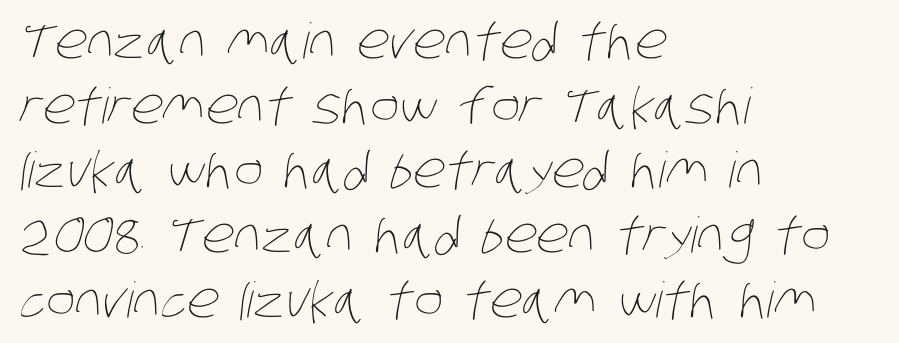
Think of a printed novel: that variable character pitch is what you see here. Layout note: lines flush left. Notice how descenders clear the ascenders below comfortably — that's standard leading. Caption: face not bold, strokes unweighted. Rule under the text: the space is simply empty. Nobody touched the tracking dial on this one.
